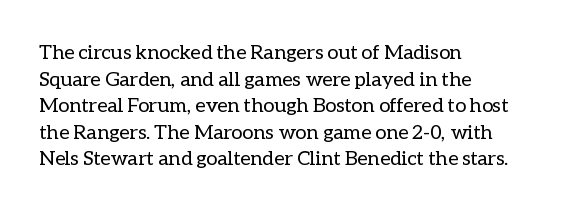
{"italic": "no", "bold": "no", "underline": "no", "align": "left", "line_spacing": "normal", "line_spacing_ratio": 1.33, "letter_spacing": "normal", "letter_spacing_em": 0.0, "glyph_px": 20}
